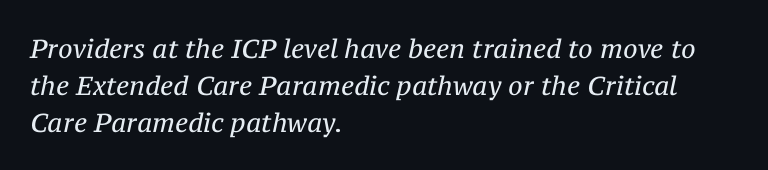
{"italic": "yes", "lean": "right", "slant_degrees": 12, "bold": "no", "underline": "no", "align": "left", "line_spacing": "normal", "line_spacing_ratio": 1.42, "letter_spacing": "normal", "letter_spacing_em": 0.0, "glyph_px": 26}
